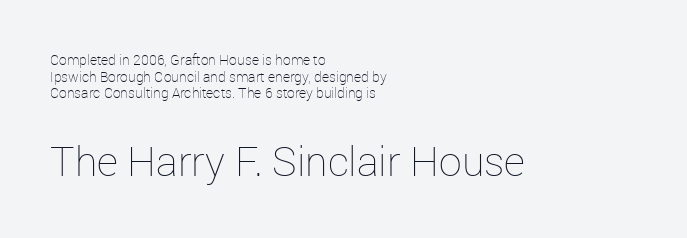
{"italic": "no", "bold": "no", "weight": "thin", "width": "normal", "stroke_contrast": "low", "x_height": "medium", "monospaced": "no", "underline": "no", "align": "left", "line_spacing_ratio": 1.19, "letter_spacing": "normal", "letter_spacing_em": 0.0, "larger_block": "second", "size_ratio": 2.93, "glyph_px": 41}
